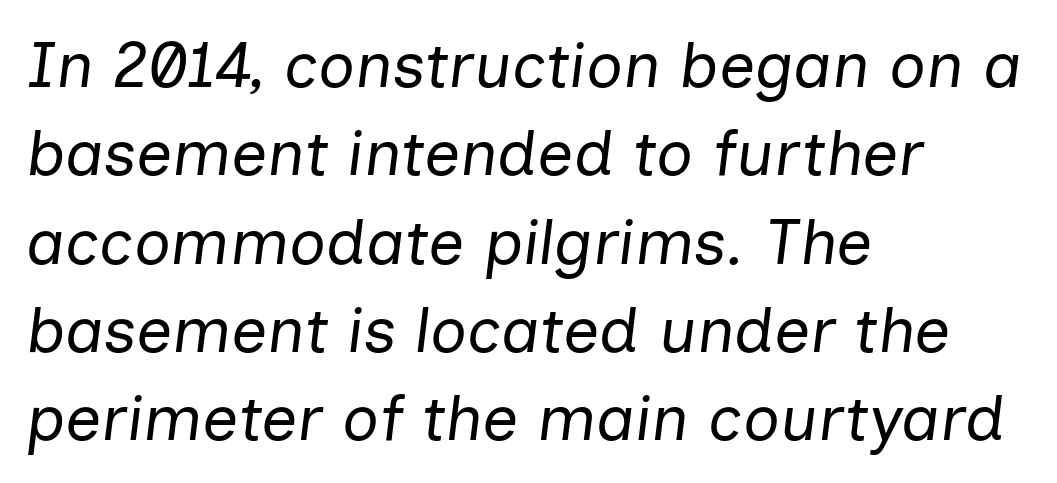
Q: Is the text bold? A: No.
Q: Is the text italic (slanted)? A: Yes, it leans right by about 7 degrees.
Q: Is the text underlined? A: No.
Q: How is the paragraph aligned? A: Left-aligned.
Q: Is the spacing between letters normal or unusually wide? A: Normal.
Q: Is the spacing between lines tight, normal or loose? A: Normal.
Q: Width (condensed, normal, or wide)? A: Normal.
Q: Stroke contrast? A: Low.
Q: x-height? A: Medium.
Q: Monospaced? A: No.
